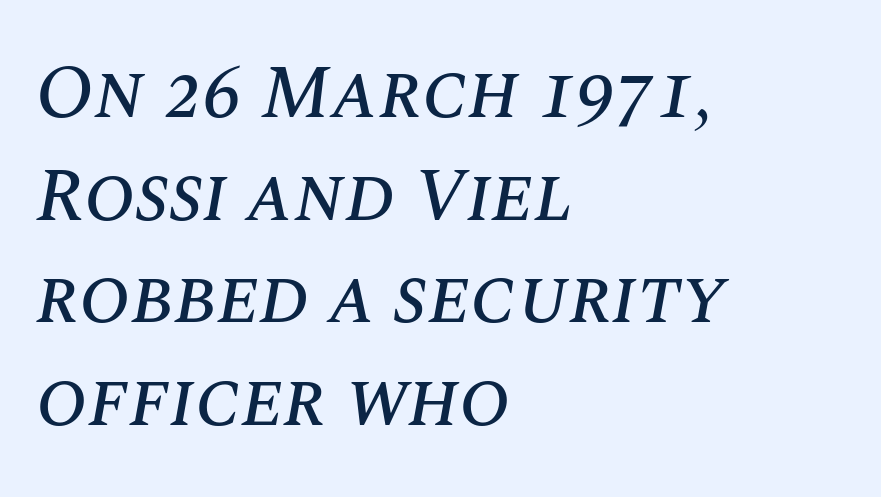
Leftover space on each line is placed entirely after the last word. The face used here has a pronounced slope to its letters. What stands out about the letter spacing? Nothing — it is the standard amount. Is this a fixed-width face? No — the glyphs have proportional, varying widths.
